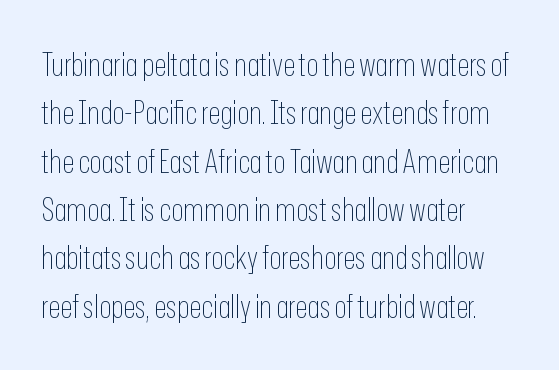
The image shows 32 px thin, condensed sans-serif type, upright; set left-aligned, normal line spacing (1.51x), normal letter spacing, not underlined; low stroke contrast and a medium x-height.
